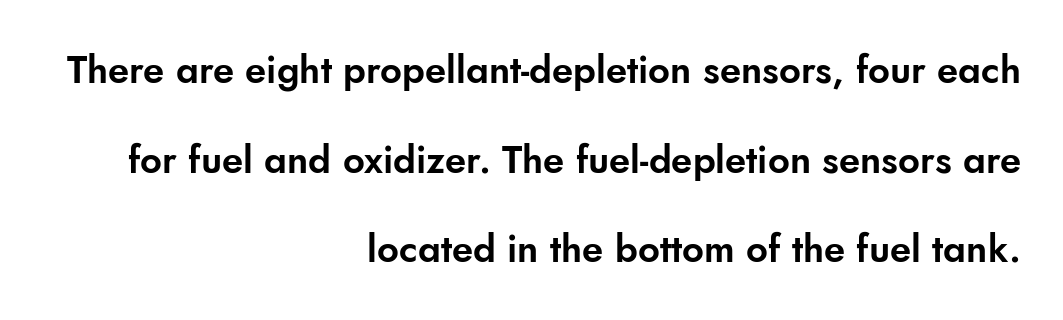
Q: Is the text italic (slanted)? A: No, it is upright.
Q: Is the typeface a serif or a sans-serif typeface? A: Sans-serif.
Q: Is the text underlined? A: No.
Q: How is the paragraph aligned? A: Right-aligned.
Q: Is the spacing between letters normal or unusually wide? A: Normal.
Q: Is the spacing between lines tight, normal or loose? A: Loose.
Q: Width (condensed, normal, or wide)? A: Normal.
Q: Stroke contrast? A: Low.
Q: x-height? A: Small.
Q: Monospaced? A: No.
